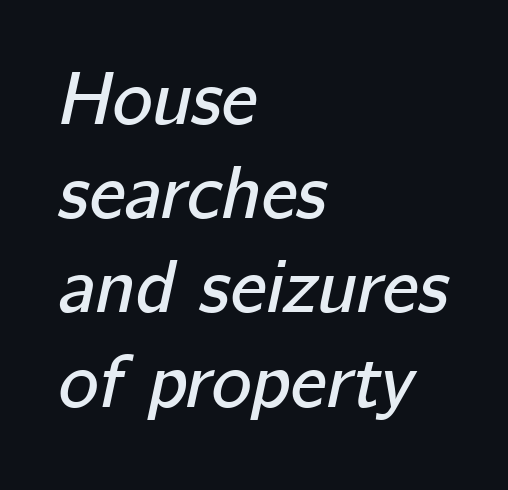
The image shows 76 px text type, italic (leaning right); set left-aligned, line spacing 1.24x, normal letter spacing, not underlined; low stroke contrast and a medium x-height.
